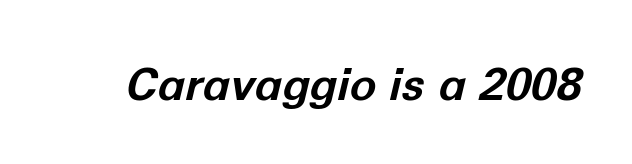
Q: Is the text bold? A: Yes.
Q: Is the text italic (slanted)? A: Yes, it leans right by about 12 degrees.
Q: Is the text underlined? A: No.
Q: Is the spacing between letters normal or unusually wide? A: Normal.
Q: Width (condensed, normal, or wide)? A: Normal.
Q: Stroke contrast? A: Low.
Q: x-height? A: Medium.
Q: Monospaced? A: No.
